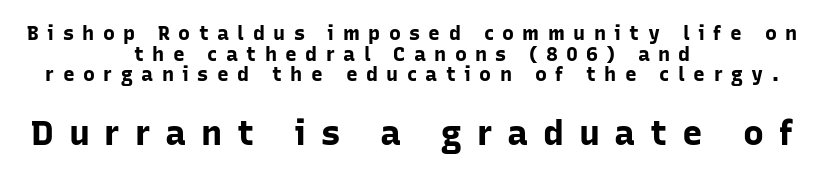
{"serif": "no", "italic": "no", "bold": "yes", "weight": "bold", "width": "normal", "stroke_contrast": "low", "x_height": "medium", "monospaced": "no", "underline": "no", "align": "center", "line_spacing": "tight", "line_spacing_ratio": 1.03, "letter_spacing": "wide", "letter_spacing_em": 0.42, "larger_block": "second", "size_ratio": 1.75, "glyph_px": 35}
